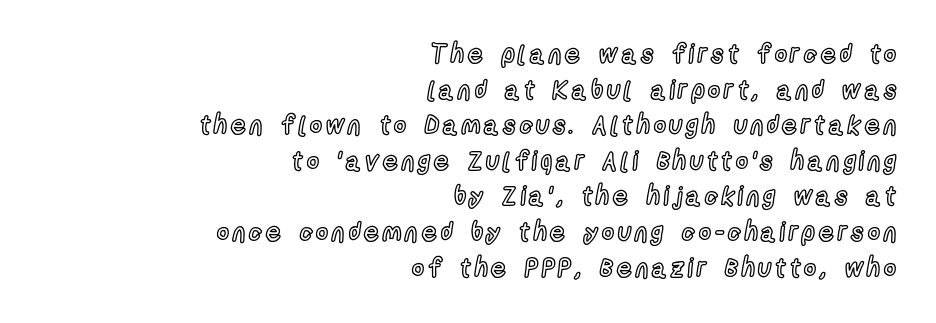
{"underline": "no", "align": "right", "line_spacing": "normal", "line_spacing_ratio": 1.37, "glyph_px": 26}
